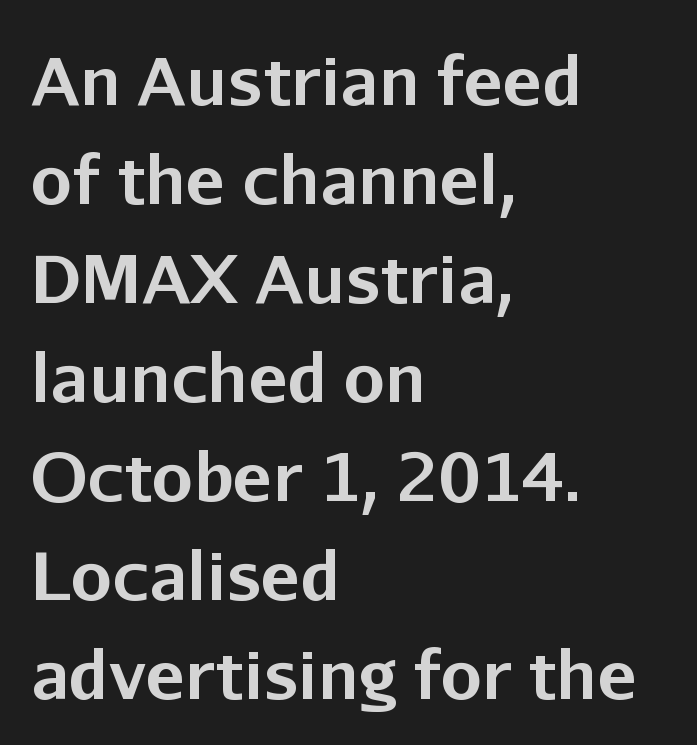
Q: Is the text bold? A: Yes.
Q: Is the text italic (slanted)? A: No, it is upright.
Q: Is the typeface a serif or a sans-serif typeface? A: Sans-serif.
Q: Is the text underlined? A: No.
Q: How is the paragraph aligned? A: Left-aligned.
Q: Is the spacing between letters normal or unusually wide? A: Normal.
Q: Is the spacing between lines tight, normal or loose? A: Normal.
Q: Width (condensed, normal, or wide)? A: Normal.
Q: Stroke contrast? A: Low.
Q: x-height? A: Medium.
Q: Monospaced? A: No.
